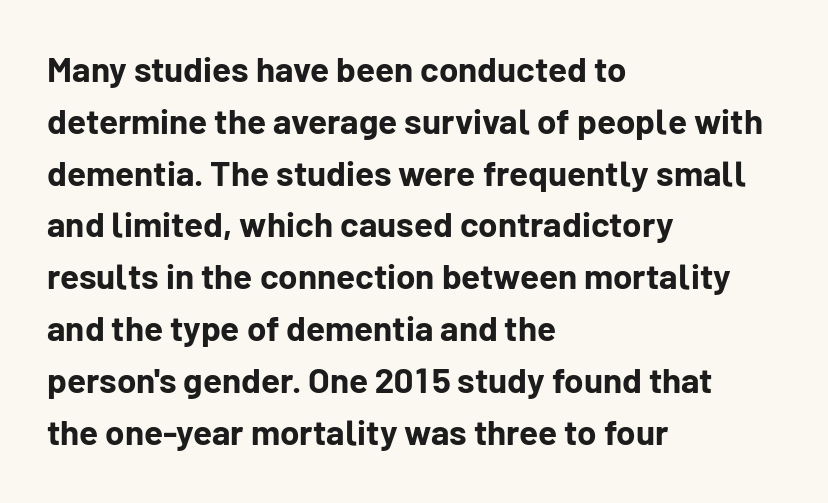
Alignment: flush left. Heft: maximum for text — a bold. The block of text has a typical density, with ordinary space between rows. The gap between lines stays unmarked.
